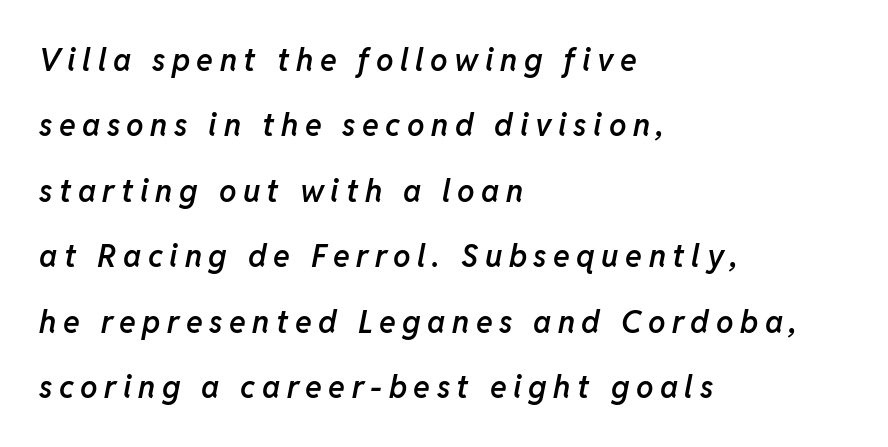
Q: Is the text bold? A: Semi-bold.
Q: Is the text italic (slanted)? A: Yes, it leans right by about 11 degrees.
Q: Is the text underlined? A: No.
Q: How is the paragraph aligned? A: Left-aligned.
Q: Is the spacing between letters normal or unusually wide? A: Unusually wide.
Q: Is the spacing between lines tight, normal or loose? A: Loose.
Q: Width (condensed, normal, or wide)? A: Normal.
Q: Stroke contrast? A: Low.
Q: x-height? A: Medium.
Q: Monospaced? A: No.
